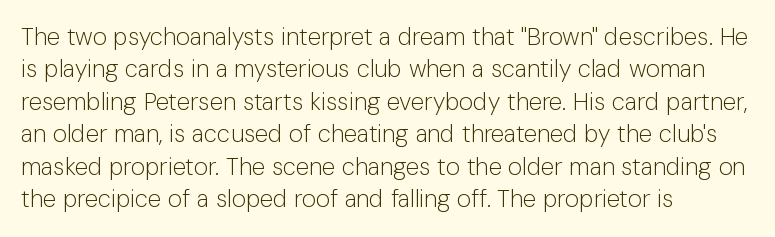
The image shows 24 px text type, upright; set left-aligned, normal line spacing (1.35x), normal letter spacing, not underlined.
